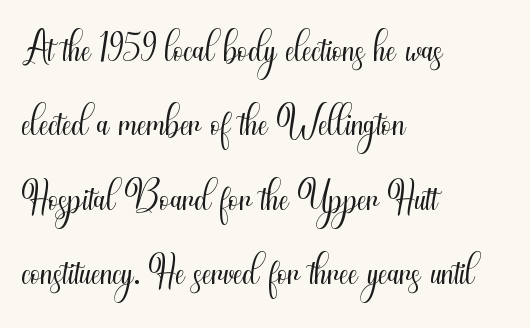
The image shows 59 px light, condensed sans-serif type; set left-aligned, normal line spacing (1.26x), normal letter spacing, not underlined; medium stroke contrast and a small x-height.
